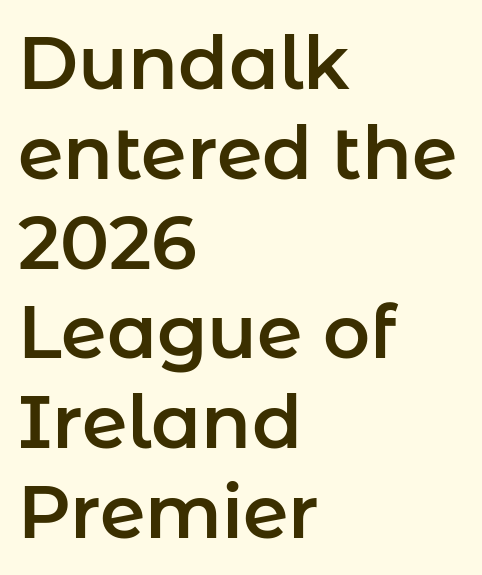
Typographically, this falls in the sans-serif category. The compositor pushed each line to the left boundary. Posture: straight, roman, zero tilt. Character widths vary here, with narrow letters taking less room than wide ones. Glyph-to-glyph distance matches everyday printed text.
